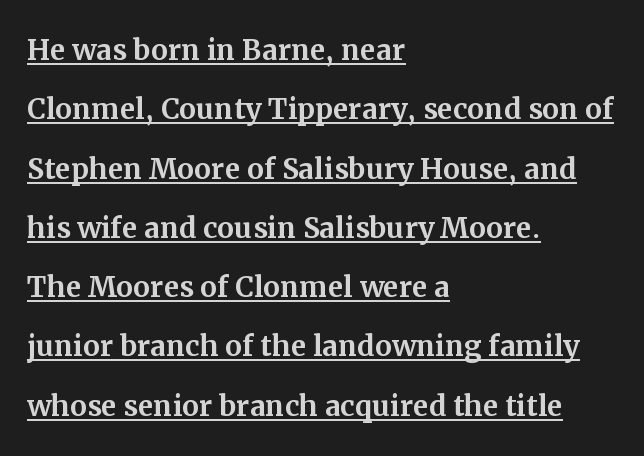
The image shows 38 px serif type, upright; set left-aligned, normal line spacing (1.56x), normal letter spacing, underlined; medium stroke contrast and a medium x-height.
